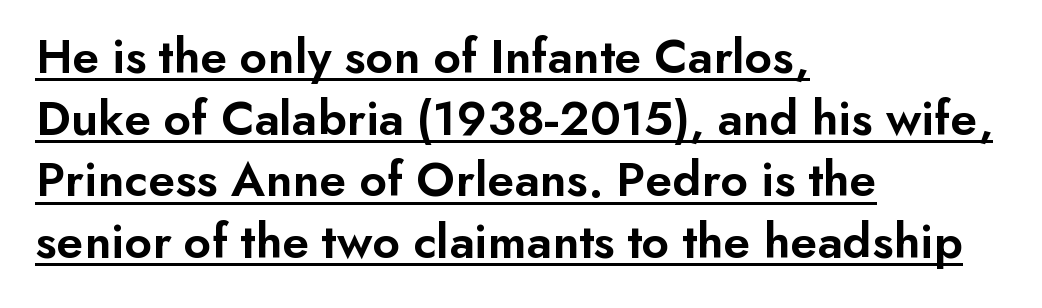
{"serif": "no", "italic": "no", "bold": "semi", "weight": "semibold", "width": "normal", "stroke_contrast": "low", "x_height": "small", "monospaced": "no", "underline": "yes", "align": "left", "line_spacing_ratio": 1.21, "letter_spacing": "normal", "letter_spacing_em": 0.0, "glyph_px": 51}
